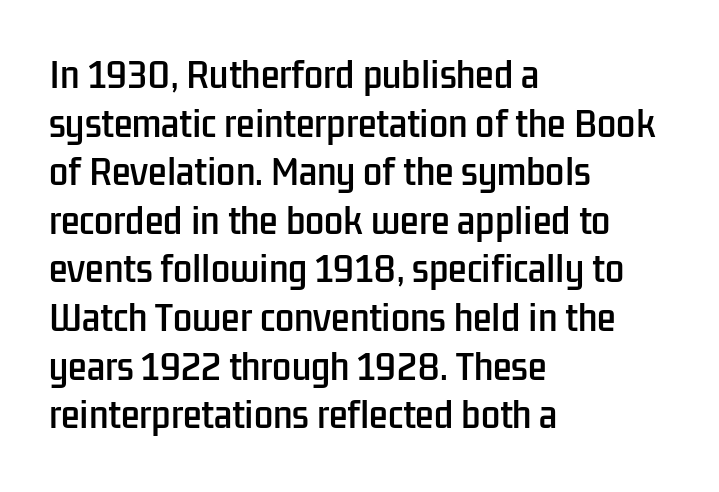
{"serif": "no", "italic": "no", "width": "condensed", "stroke_contrast": "low", "x_height": "medium", "monospaced": "no", "underline": "no", "align": "left", "line_spacing": "normal", "line_spacing_ratio": 1.43, "letter_spacing": "normal", "letter_spacing_em": 0.0, "glyph_px": 34}
